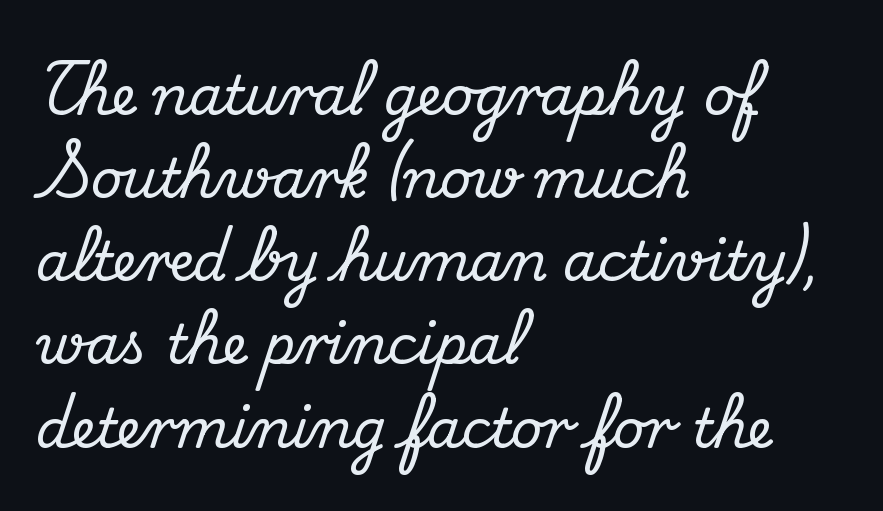
Q: Is the text italic (slanted)? A: Yes.
Q: Is the typeface a serif or a sans-serif typeface? A: Serif.
Q: Is the text underlined? A: No.
Q: How is the paragraph aligned? A: Left-aligned.
Q: Is the spacing between letters normal or unusually wide? A: Normal.
Q: Is the spacing between lines tight, normal or loose? A: Normal.
Q: Width (condensed, normal, or wide)? A: Normal.
Q: Stroke contrast? A: Medium.
Q: x-height? A: Small.
Q: Monospaced? A: No.
